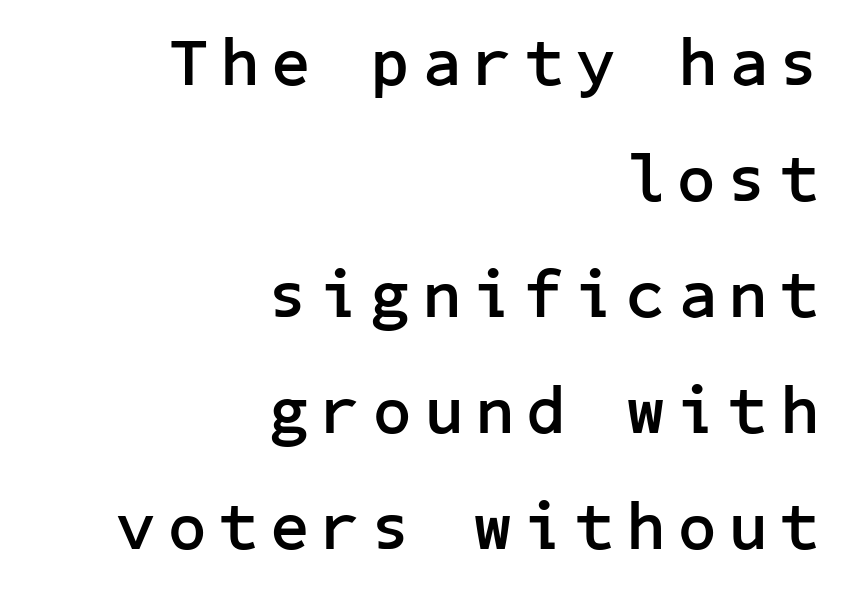
Q: Is the text bold? A: Yes.
Q: Is the text italic (slanted)? A: No, it is upright.
Q: Is the typeface a serif or a sans-serif typeface? A: Sans-serif.
Q: Is the text underlined? A: No.
Q: How is the paragraph aligned? A: Right-aligned.
Q: Width (condensed, normal, or wide)? A: Normal.
Q: Stroke contrast? A: Low.
Q: x-height? A: Medium.
